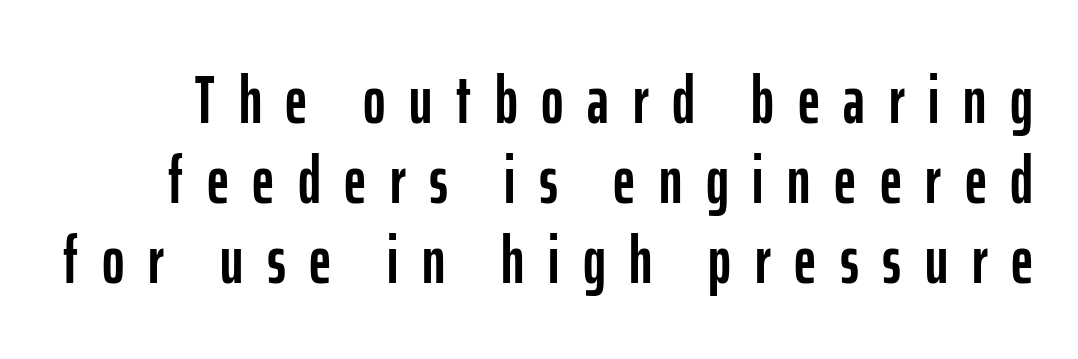
{"serif": "no", "italic": "no", "width": "condensed", "stroke_contrast": "low", "x_height": "medium", "monospaced": "no", "underline": "no", "line_spacing_ratio": 1.18, "letter_spacing": "wide", "letter_spacing_em": 0.35, "glyph_px": 68}
